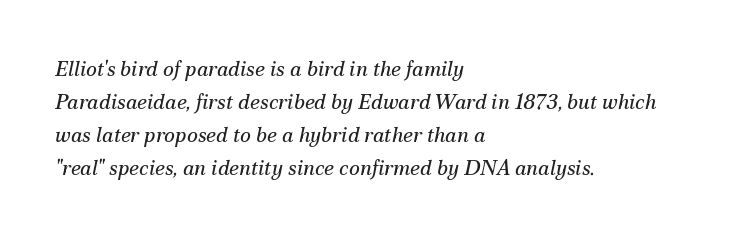
Bold? No — there's no thickening of the strokes. Quick note: interline space is typical. Typeset ragged right — the left edge is the straight one. Slanted lettering throughout. The zone under the glyphs is completely vacant.
